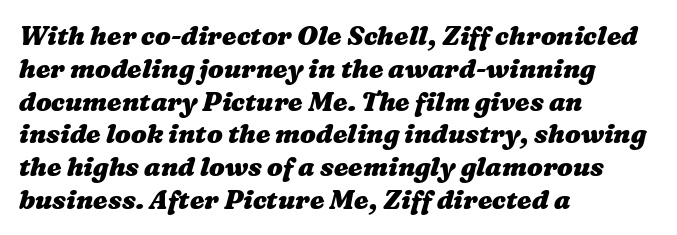
Regarding leading, the lines here are spaced in the standard way. The letterforms sit shoulder to shoulder at normal distance. Plenty of ink on the page — the face is bold. The ragged edge is on the right, which tells us the setting is flush left. The baseline area is clear.
